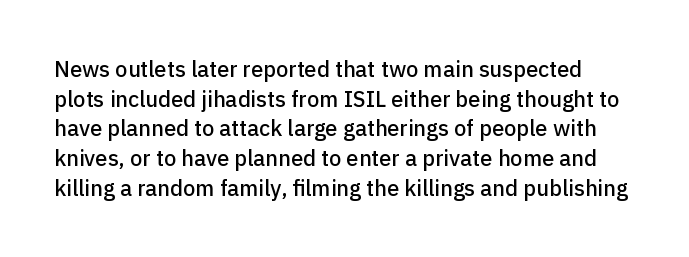
Q: Is the text italic (slanted)? A: No, it is upright.
Q: Is the text underlined? A: No.
Q: Is the spacing between letters normal or unusually wide? A: Normal.
Q: Is the spacing between lines tight, normal or loose? A: Normal.
